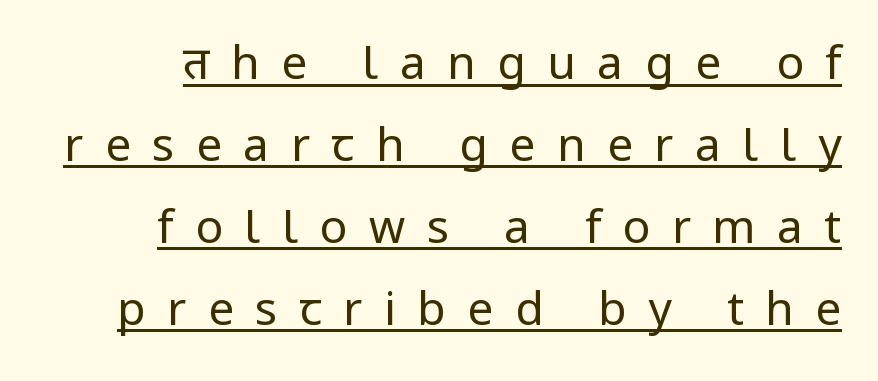
The image shows 46 px regular-weight sans-serif type, upright; set line spacing 1.78x, unusually wide letter spacing (+0.47 em), underlined; low stroke contrast and a medium x-height.
